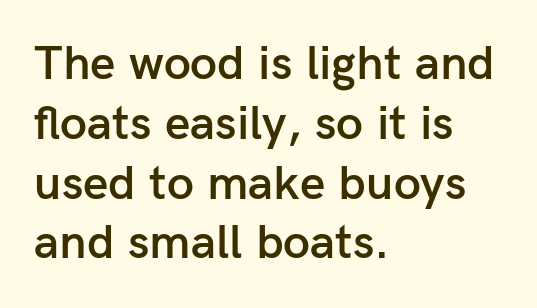
Semibold letterforms, between regular and bold. This sample uses an upright cut, with every glyph sitting square on the baseline. The compositor pushed each line to the left boundary. No feet cap the strokes, marking this as sans-serif type. Type without underlining.
